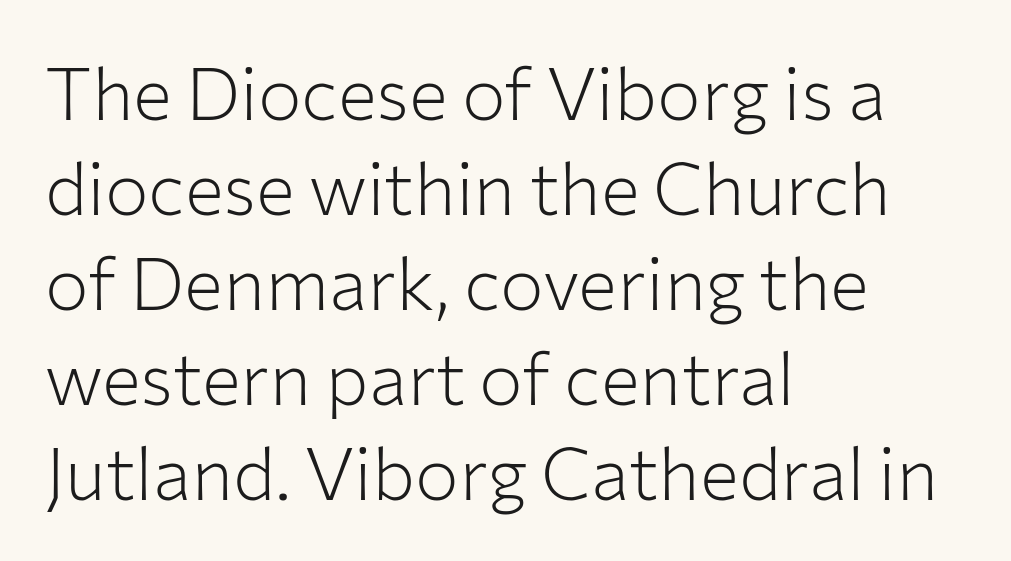
Italic: no, the glyphs are upright roman. Rows of type keep a routine distance in the vertical direction. The compositor pushed each line to the left boundary. Does extra space separate the letters? No, they use regular spacing. No chunkiness to these letters — they're not bold.
